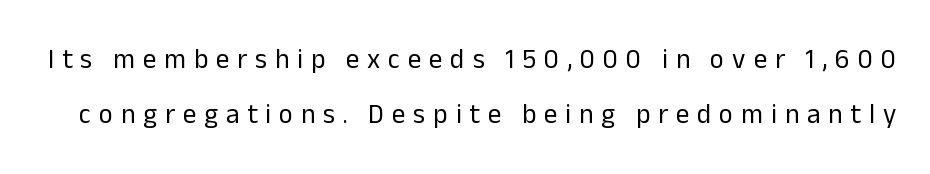
Q: Is the text bold? A: No.
Q: Is the text italic (slanted)? A: No, it is upright.
Q: Is the text underlined? A: No.
Q: Is the spacing between letters normal or unusually wide? A: Unusually wide.
Q: Is the spacing between lines tight, normal or loose? A: Loose.
